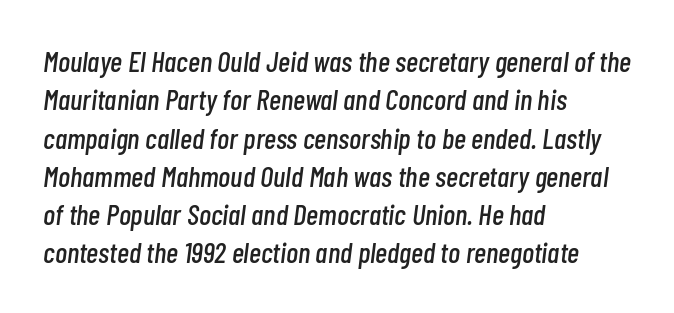
Q: Is the text italic (slanted)? A: Yes, it leans right by about 7 degrees.
Q: Is the text underlined? A: No.
Q: How is the paragraph aligned? A: Left-aligned.
Q: Is the spacing between letters normal or unusually wide? A: Normal.
Q: Is the spacing between lines tight, normal or loose? A: Normal.
Q: Width (condensed, normal, or wide)? A: Condensed.
Q: Stroke contrast? A: Low.
Q: x-height? A: Medium.
Q: Monospaced? A: No.
